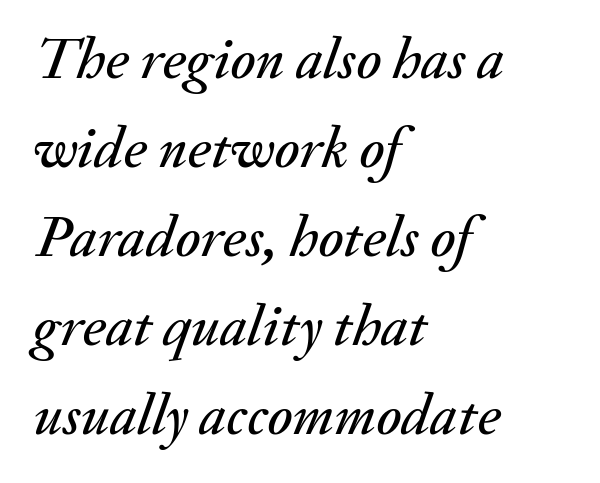
The image shows 59 px text type, italic (leaning right); set left-aligned, normal line spacing (1.51x), normal letter spacing, not underlined; medium stroke contrast and a small x-height.
